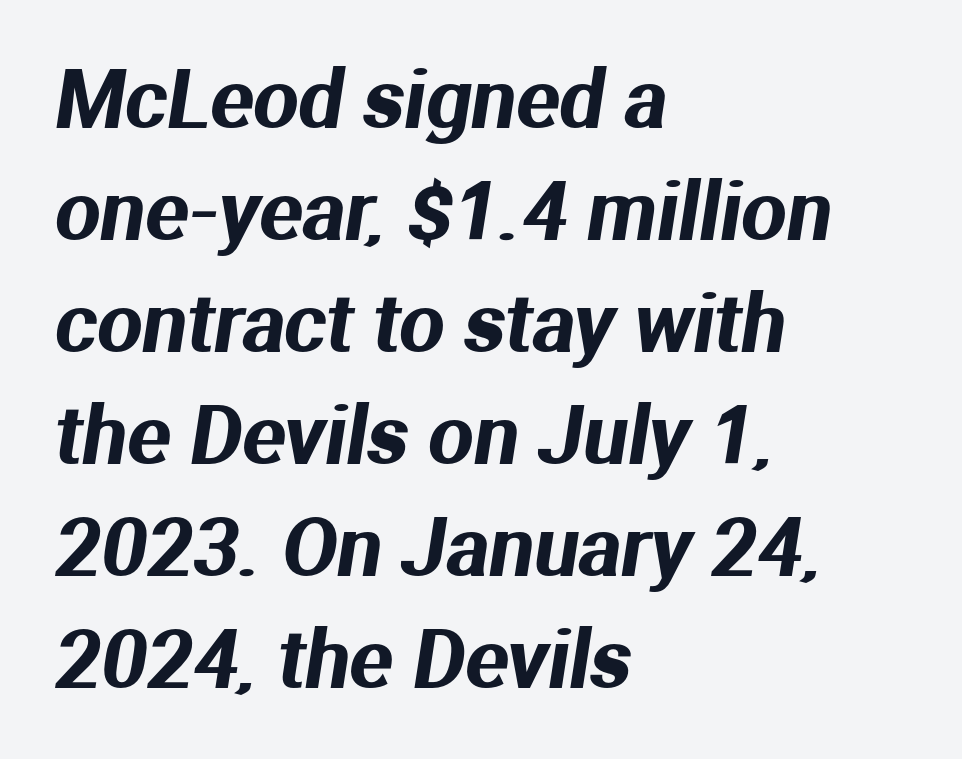
You could not count columns in this text — the font is proportionally spaced. Words appear dense and cohesive because spacing is normal. Descenders are the only things crossing below the line. Left-aligned paragraph, ragged on the right.
